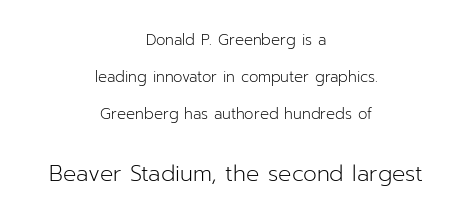
Q: Is the text bold? A: No.
Q: Is the text italic (slanted)? A: No, it is upright.
Q: Is the text underlined? A: No.
Q: How is the paragraph aligned? A: Centered.
Q: Is the spacing between letters normal or unusually wide? A: Normal.
Q: Is the spacing between lines tight, normal or loose? A: Loose.
Q: Which block of text is set in a larger size, the first (top) or the second (bottom)? A: The second (bottom) one.
